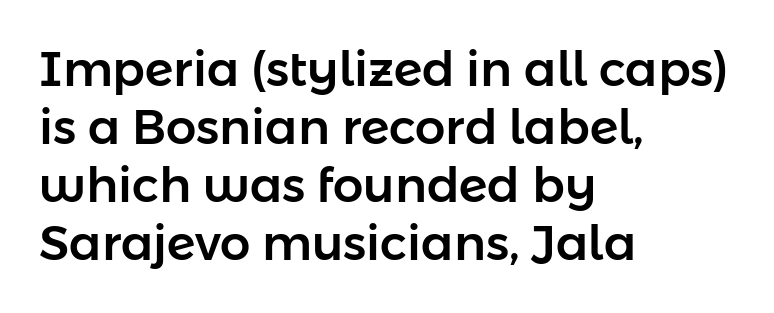
Ordinary non-slanted type is in use. Letterform terminals end flat and unadorned throughout the passage. The passage shown is typed in a proportional face where columns would drift. Here the glyphs are tracked normally, forming tight word shapes. Only glyphs here, with clear space below each row.
